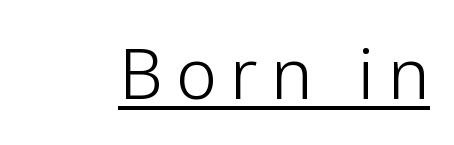
The image shows 69 px light sans-serif type, upright; set unusually wide letter spacing (+0.2 em), underlined; low stroke contrast and a medium x-height.
